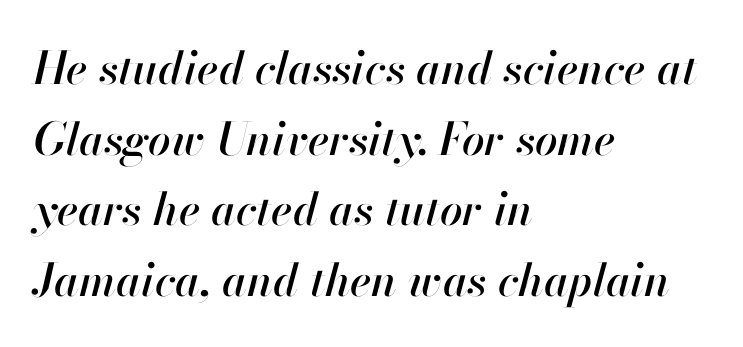
There's an unmistakable incline to the writing here. A typesetter would call this proportional, since set widths differ per character. If you drew a ruler down the left edge, every line would touch it. Regular leading. Letters rest on an invisible, unmarked baseline. The passage shown has conventional tracking throughout.
